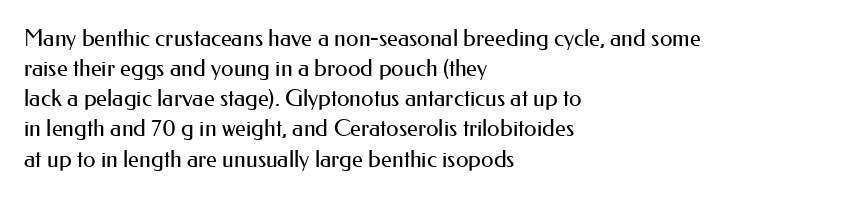
Teacher's note: observe the even left margin — that is flush-left alignment. Does extra space separate the letters? No, they use regular spacing. In terms of posture, this sample is upright. The glyphs are unaccompanied by any horizontal stroke below them. The lines sit at an ordinary, default distance from one another.
